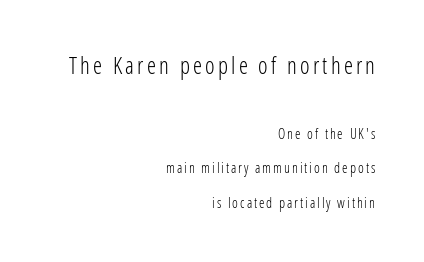
Q: Is the text bold? A: No.
Q: Is the text italic (slanted)? A: No, it is upright.
Q: Is the text underlined? A: No.
Q: How is the paragraph aligned? A: Right-aligned.
Q: Is the spacing between lines tight, normal or loose? A: Loose.
Q: Which block of text is set in a larger size, the first (top) or the second (bottom)? A: The first (top) one.
